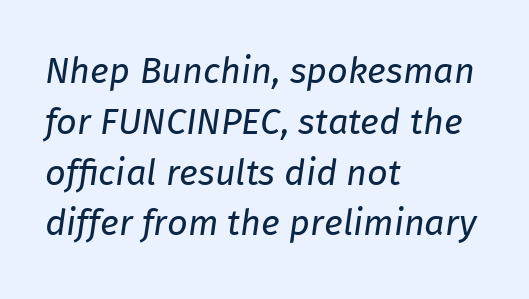
Q: Is the text bold? A: No.
Q: Is the text italic (slanted)? A: Yes, it leans right by about 8 degrees.
Q: Is the text underlined? A: No.
Q: How is the paragraph aligned? A: Left-aligned.
Q: Is the spacing between letters normal or unusually wide? A: Normal.
Q: Is the spacing between lines tight, normal or loose? A: Normal.
Q: Width (condensed, normal, or wide)? A: Normal.
Q: Stroke contrast? A: Low.
Q: x-height? A: Medium.
Q: Monospaced? A: No.
